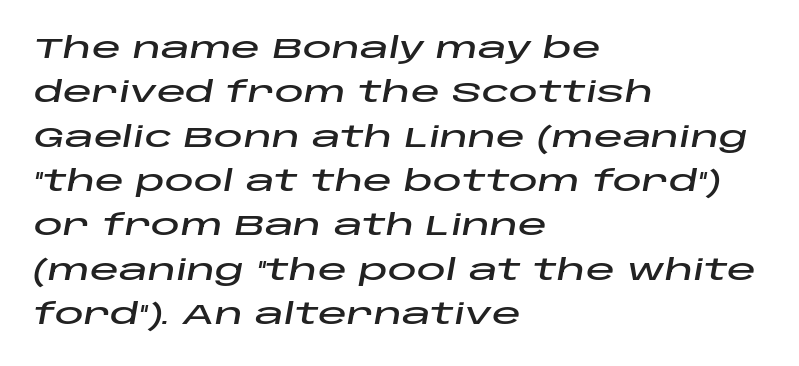
Varying glyph widths throughout — classic text-font behaviour. Observe the lean: these are italic letterforms. Caption: multi-line text, flush left, ragged right. The words here are not underlined. This rendering leaves character spacing at its baseline value. The rendering uses a moderate line-height, typical for paragraphs.
